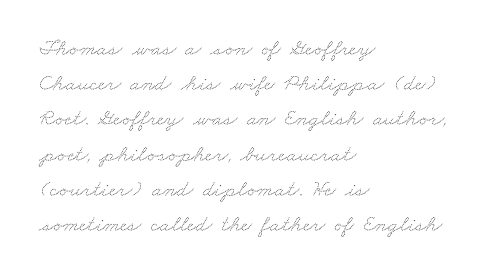
The image shows 23 px text type; set left-aligned, normal line spacing (1.53x), normal letter spacing, not underlined.
